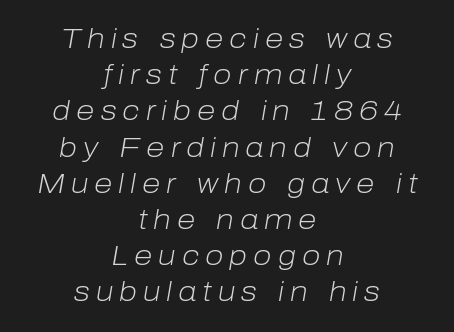
Both edges are ragged and mirror each other, which tells us the setting is centered. Regular leading. Designer's note — italics engaged. Inter-character spacing is expanded well beyond the font's built-in metrics.
